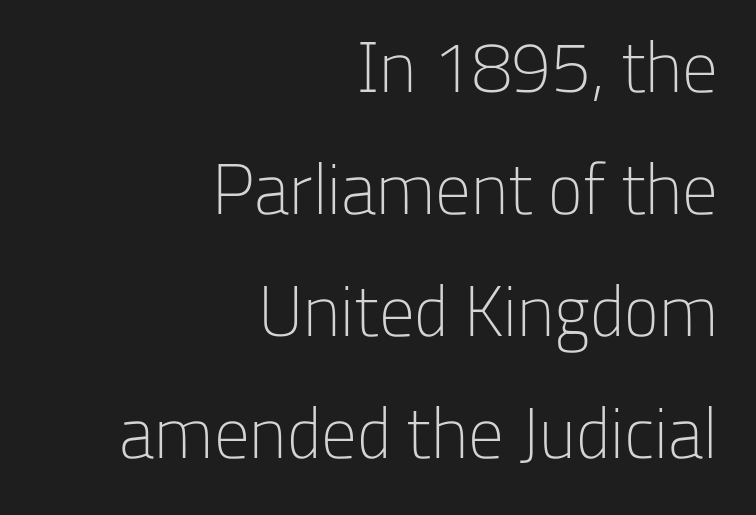
The image shows 71 px light sans-serif type, upright; set right-aligned, line spacing 1.72x, normal letter spacing, not underlined; low stroke contrast and a medium x-height.
